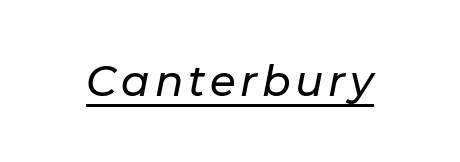
Q: Is the text italic (slanted)? A: Yes, it leans right by about 11 degrees.
Q: Is the text underlined? A: Yes.
Q: Width (condensed, normal, or wide)? A: Normal.
Q: Stroke contrast? A: Low.
Q: x-height? A: Medium.
Q: Monospaced? A: No.
